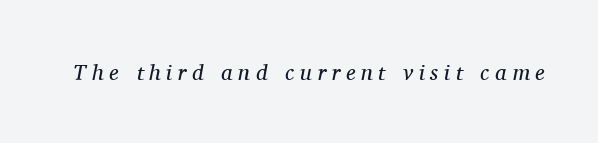
Q: Is the text bold? A: No.
Q: Is the text italic (slanted)? A: Yes, it leans right by about 11 degrees.
Q: Is the text underlined? A: No.
Q: Is the spacing between letters normal or unusually wide? A: Unusually wide.
